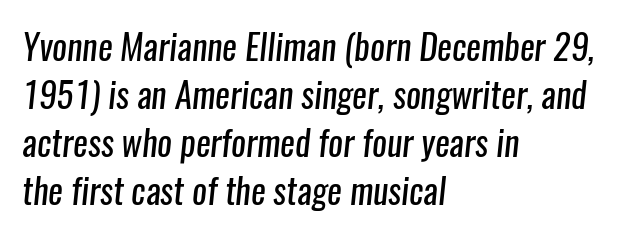
Q: Is the text bold? A: No.
Q: Is the typeface a serif or a sans-serif typeface? A: Sans-serif.
Q: Is the text underlined? A: No.
Q: How is the paragraph aligned? A: Left-aligned.
Q: Is the spacing between letters normal or unusually wide? A: Normal.
Q: Is the spacing between lines tight, normal or loose? A: Normal.
Q: Width (condensed, normal, or wide)? A: Condensed.
Q: Stroke contrast? A: Low.
Q: x-height? A: Medium.
Q: Monospaced? A: No.
